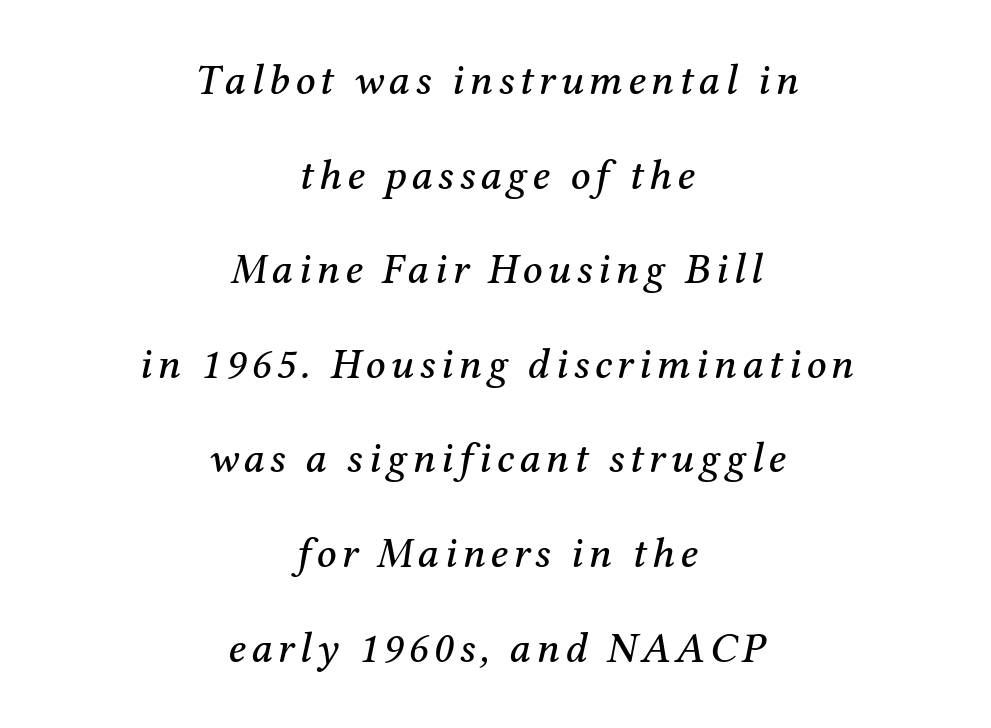
Q: Is the text italic (slanted)? A: Yes, it leans right by about 12 degrees.
Q: Is the typeface a serif or a sans-serif typeface? A: Serif.
Q: Is the text underlined? A: No.
Q: How is the paragraph aligned? A: Centered.
Q: Is the spacing between lines tight, normal or loose? A: Loose.
Q: Width (condensed, normal, or wide)? A: Normal.
Q: Stroke contrast? A: Medium.
Q: x-height? A: Medium.
Q: Monospaced? A: No.
